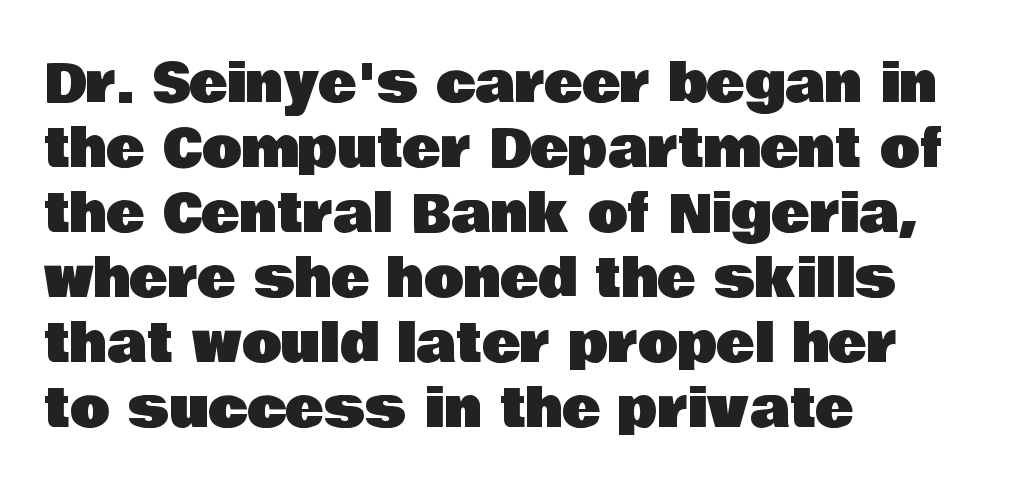
The image shows 52 px sans-serif type, upright; set left-aligned, normal line spacing (1.25x), normal letter spacing, not underlined; low stroke contrast and a large x-height.
